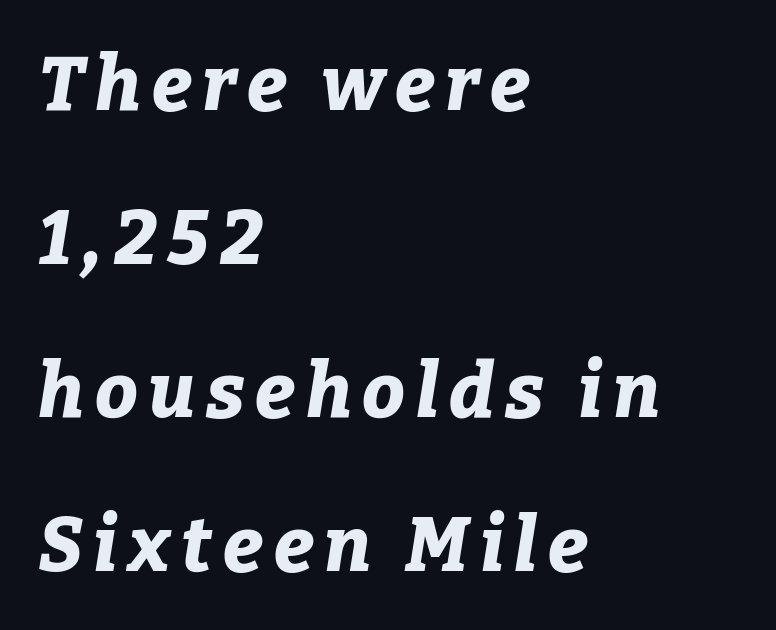
The image shows 76 px bold type, italic (leaning right); set left-aligned, loose line spacing (2.02x), not underlined; low stroke contrast and a medium x-height.
